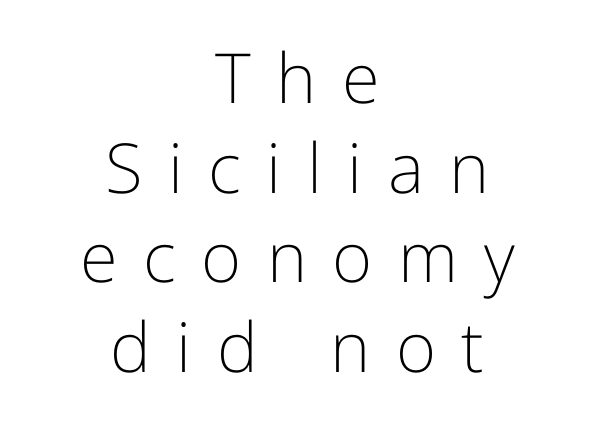
Q: Is the text bold? A: No.
Q: Is the text italic (slanted)? A: No, it is upright.
Q: Is the typeface a serif or a sans-serif typeface? A: Sans-serif.
Q: Is the text underlined? A: No.
Q: How is the paragraph aligned? A: Centered.
Q: Is the spacing between letters normal or unusually wide? A: Unusually wide.
Q: Is the spacing between lines tight, normal or loose? A: Normal.
Q: Width (condensed, normal, or wide)? A: Normal.
Q: Stroke contrast? A: Low.
Q: x-height? A: Medium.
Q: Monospaced? A: No.
